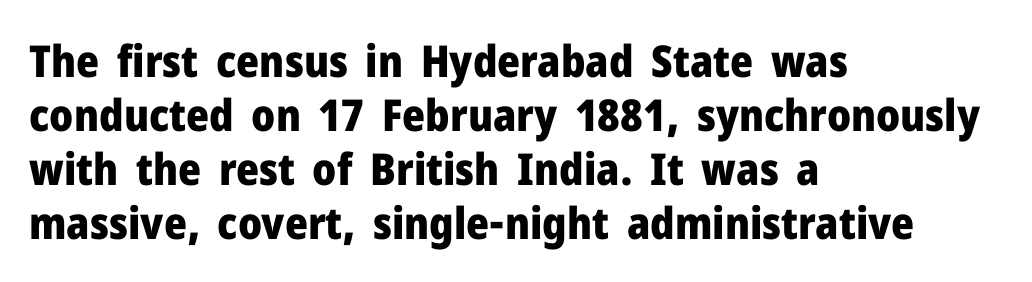
Q: Is the text bold? A: Yes.
Q: Is the text italic (slanted)? A: No, it is upright.
Q: Is the typeface a serif or a sans-serif typeface? A: Sans-serif.
Q: Is the text underlined? A: No.
Q: How is the paragraph aligned? A: Left-aligned.
Q: Is the spacing between letters normal or unusually wide? A: Normal.
Q: Width (condensed, normal, or wide)? A: Normal.
Q: Stroke contrast? A: Low.
Q: x-height? A: Medium.
Q: Monospaced? A: No.
